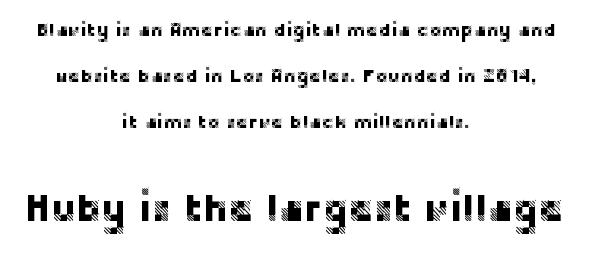
{"serif": "no", "italic": "no", "width": "normal", "stroke_contrast": "low", "x_height": "large", "monospaced": "no", "underline": "no", "align": "center", "line_spacing": "loose", "line_spacing_ratio": 2.42, "letter_spacing": "normal", "letter_spacing_em": 0.0, "larger_block": "second", "size_ratio": 2.0, "glyph_px": 38}
